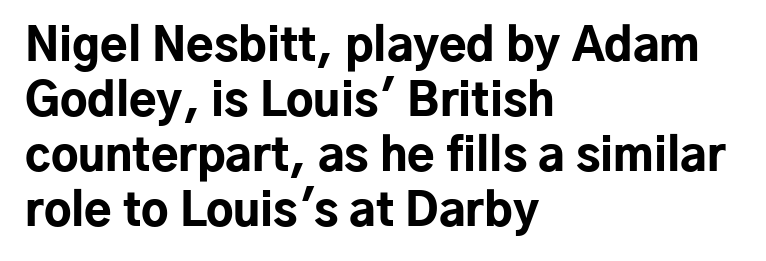
The image shows 45 px bold sans-serif type, upright; set left-aligned, line spacing 1.22x, normal letter spacing, not underlined; low stroke contrast and a medium x-height.
